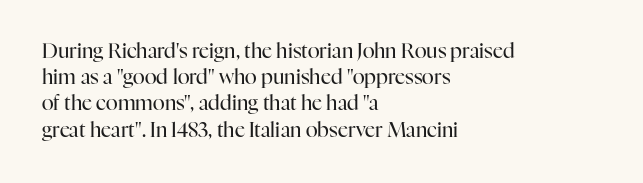
No chunkiness to these letters — they're not bold. Alignment: flush left. Do the letters lean? They stand straight. Horizontal bands of white between lines are of average thickness. Has an underline been added? It has not. Is the letter spacing exaggerated? No — it looks like the ordinary default.
